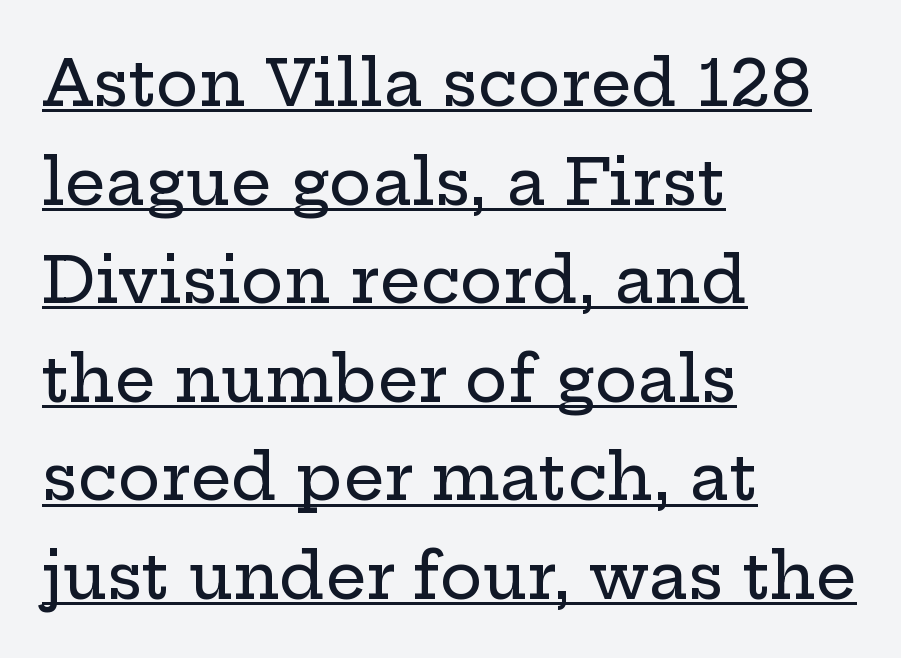
You could not count columns in this text — the font is proportionally spaced. Alignment: flush left. Does extra space separate the letters? No, they use regular spacing. The font family rendered here belongs to the serif group. Posture: vertical.
